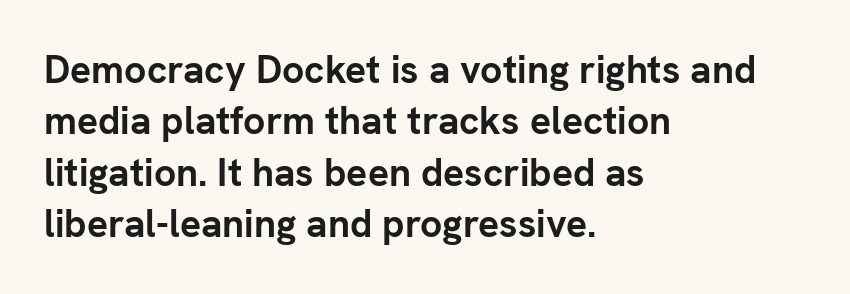
{"serif": "no", "italic": "no", "bold": "yes", "weight": "semibold", "width": "normal", "stroke_contrast": "low", "x_height": "medium", "monospaced": "no", "underline": "no", "align": "left", "line_spacing": "normal", "line_spacing_ratio": 1.32, "letter_spacing": "normal", "letter_spacing_em": 0.0, "glyph_px": 39}
